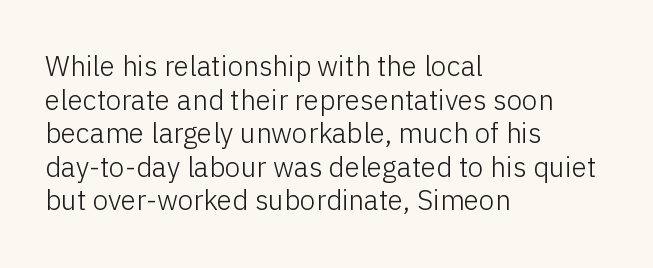
Check where the strokes stop: nothing finishes them off — pure sans. Honestly, the letter spacing is just normal — you wouldn't notice it. Just letters on the line, the space beneath them empty. You could not count columns in this text — the font is proportionally spaced. A student would call this left alignment; a typographer would say flush left, rag right. You can tell it's not italic because the verticals are truly vertical.
